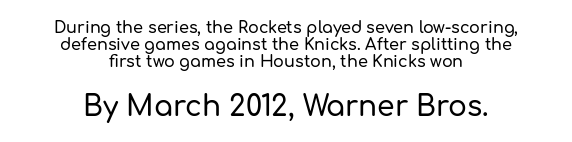
Q: Is the text italic (slanted)? A: No, it is upright.
Q: Is the typeface a serif or a sans-serif typeface? A: Sans-serif.
Q: Is the text underlined? A: No.
Q: How is the paragraph aligned? A: Centered.
Q: Is the spacing between letters normal or unusually wide? A: Normal.
Q: Is the spacing between lines tight, normal or loose? A: Tight.
Q: Which block of text is set in a larger size, the first (top) or the second (bottom)? A: The second (bottom) one.
Q: Width (condensed, normal, or wide)? A: Normal.
Q: Stroke contrast? A: Low.
Q: x-height? A: Medium.
Q: Monospaced? A: No.
